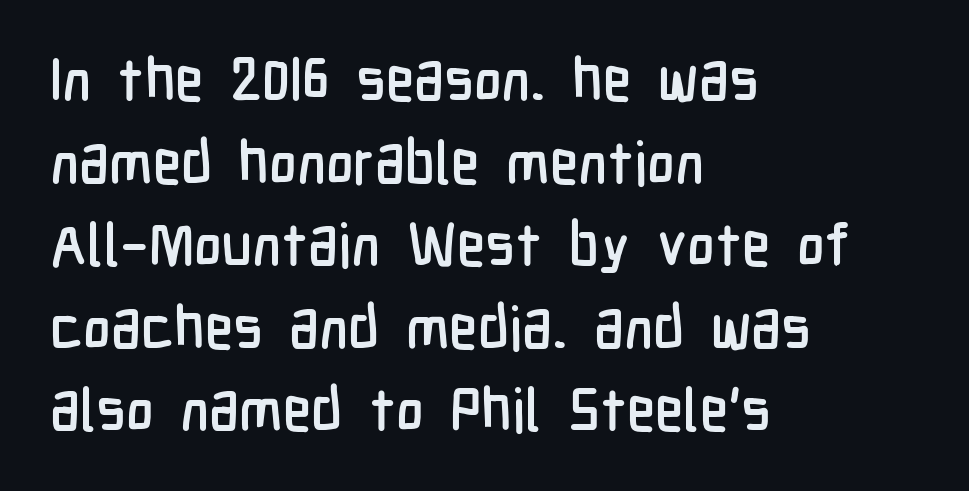
The image shows 59 px condensed sans-serif type, upright; set left-aligned, normal line spacing (1.4x), normal letter spacing, not underlined; low stroke contrast and a medium x-height.
